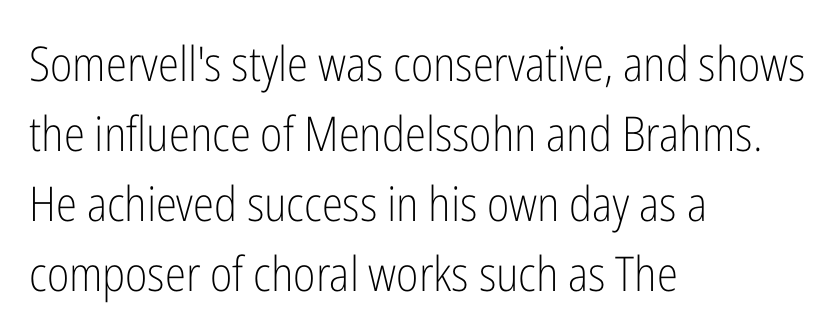
{"serif": "no", "italic": "no", "bold": "no", "weight": "light", "width": "condensed", "stroke_contrast": "low", "x_height": "medium", "monospaced": "no", "underline": "no", "align": "left", "line_spacing": "normal", "line_spacing_ratio": 1.46, "letter_spacing": "normal", "letter_spacing_em": 0.0, "glyph_px": 48}
